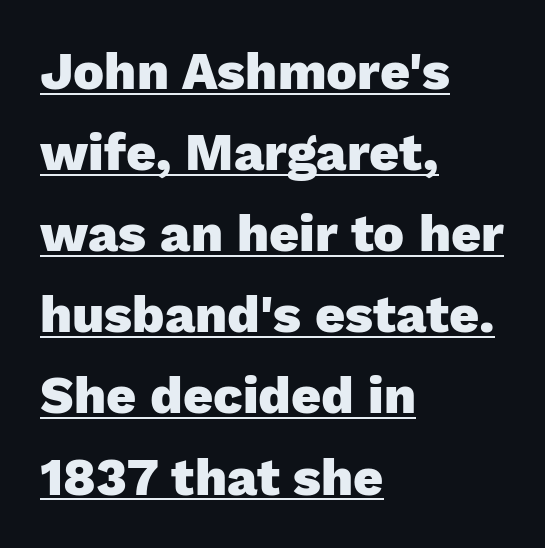
{"serif": "no", "italic": "no", "bold": "yes", "weight": "heavy", "width": "normal", "stroke_contrast": "low", "x_height": "medium", "monospaced": "no", "underline": "yes", "align": "left", "line_spacing": "normal", "line_spacing_ratio": 1.56, "letter_spacing": "normal", "letter_spacing_em": 0.0, "glyph_px": 52}
